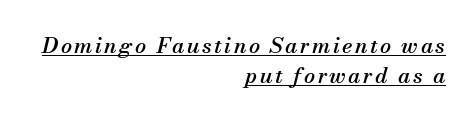
The image shows 22 px text type, italic (leaning right); set right-aligned, normal line spacing (1.35x), underlined.
